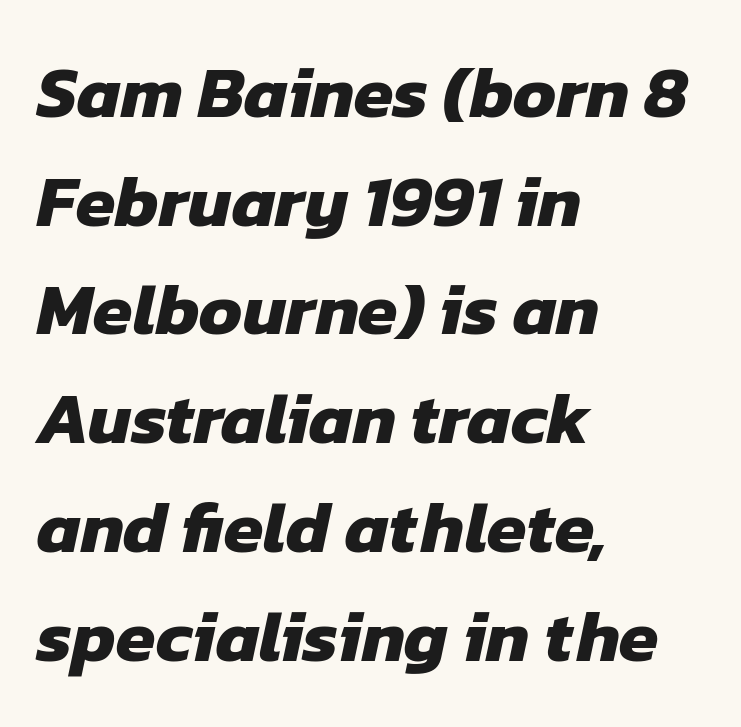
Thick stems and heavy bowls — unmistakably bold. Evenly set lines give the paragraph a standard silhouette. How are the letters spaced? Ordinarily, with no added tracking. Beneath every word, the page is bare. The ragged edge is on the right, which tells us the setting is flush left.
